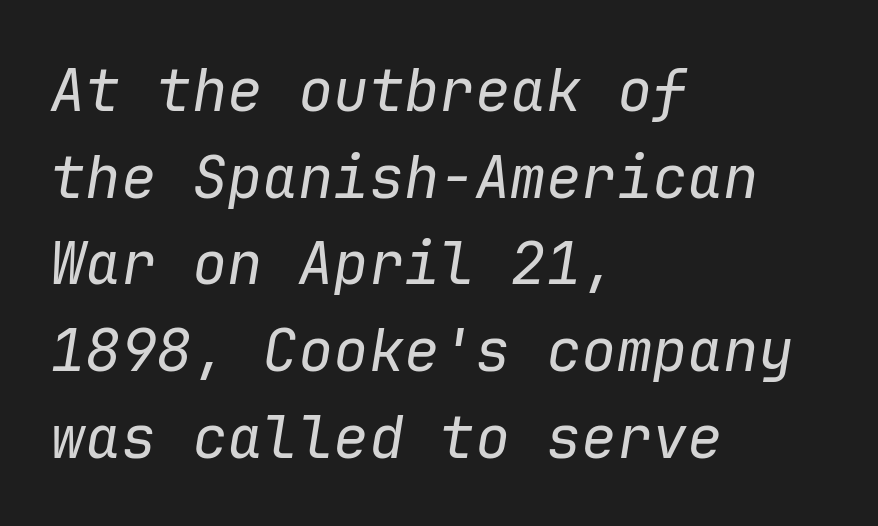
The image shows 59 px regular-weight type, italic (leaning right), monospaced; set left-aligned, normal line spacing (1.47x), normal letter spacing, not underlined; low stroke contrast and a medium x-height.
